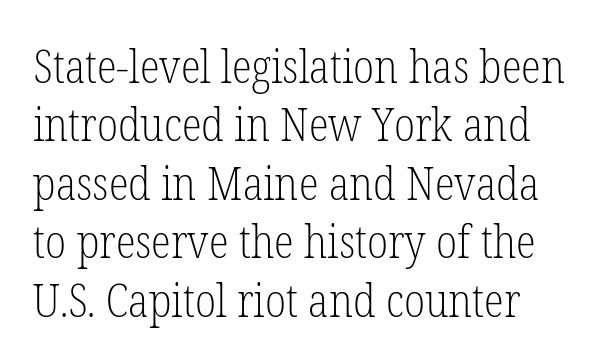
Q: Is the text bold? A: No.
Q: Is the text italic (slanted)? A: No, it is upright.
Q: Is the typeface a serif or a sans-serif typeface? A: Serif.
Q: Is the text underlined? A: No.
Q: Is the spacing between letters normal or unusually wide? A: Normal.
Q: Is the spacing between lines tight, normal or loose? A: Normal.
Q: Width (condensed, normal, or wide)? A: Condensed.
Q: Stroke contrast? A: Low.
Q: x-height? A: Medium.
Q: Monospaced? A: No.
